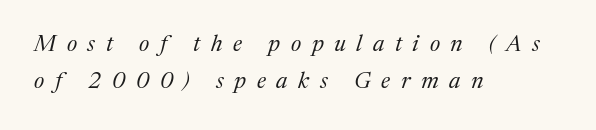
Q: Is the text bold? A: No.
Q: Is the text italic (slanted)? A: Yes, it leans right by about 17 degrees.
Q: Is the text underlined? A: No.
Q: How is the paragraph aligned? A: Left-aligned.
Q: Is the spacing between letters normal or unusually wide? A: Unusually wide.
Q: Is the spacing between lines tight, normal or loose? A: Normal.
